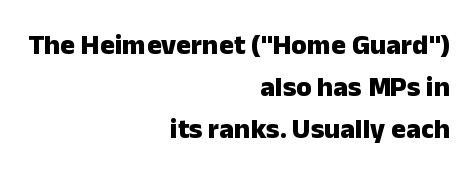
{"serif": "no", "italic": "no", "bold": "yes", "weight": "heavy", "width": "normal", "stroke_contrast": "low", "x_height": "medium", "monospaced": "no", "underline": "no", "align": "right", "line_spacing": "normal", "line_spacing_ratio": 1.5, "letter_spacing": "normal", "letter_spacing_em": 0.0, "glyph_px": 28}
